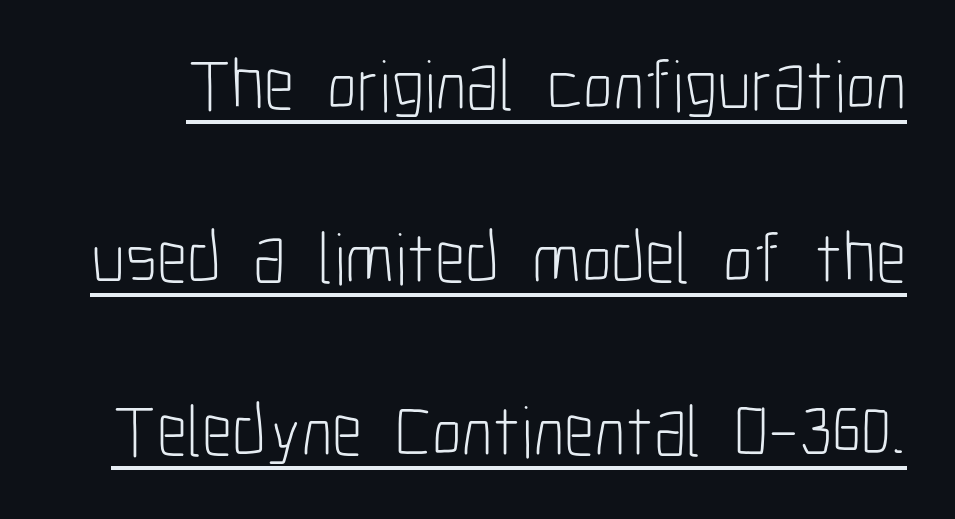
{"serif": "no", "italic": "no", "bold": "no", "weight": "light", "width": "condensed", "stroke_contrast": "low", "x_height": "medium", "monospaced": "no", "underline": "yes", "line_spacing": "loose", "line_spacing_ratio": 2.37, "letter_spacing": "normal", "letter_spacing_em": 0.0, "glyph_px": 73}
